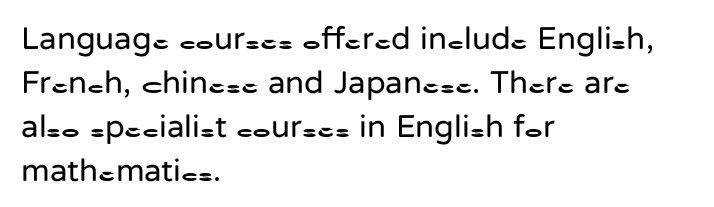
Q: Is the text bold? A: No.
Q: Is the text italic (slanted)? A: No, it is upright.
Q: Is the typeface a serif or a sans-serif typeface? A: Sans-serif.
Q: Is the text underlined? A: No.
Q: How is the paragraph aligned? A: Left-aligned.
Q: Is the spacing between letters normal or unusually wide? A: Normal.
Q: Is the spacing between lines tight, normal or loose? A: Normal.
Q: Width (condensed, normal, or wide)? A: Normal.
Q: Stroke contrast? A: Low.
Q: x-height? A: Medium.
Q: Monospaced? A: No.
